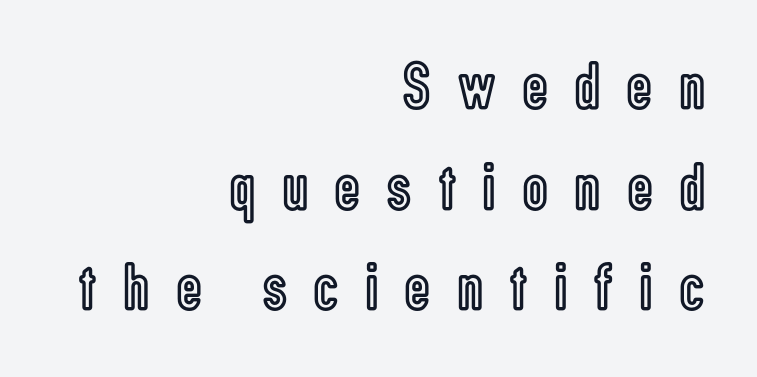
Q: Is the text italic (slanted)? A: No, it is upright.
Q: Is the text underlined? A: No.
Q: How is the paragraph aligned? A: Right-aligned.
Q: Is the spacing between letters normal or unusually wide? A: Unusually wide.
Q: Is the spacing between lines tight, normal or loose? A: Normal.
Q: Width (condensed, normal, or wide)? A: Condensed.
Q: x-height? A: Medium.
Q: Monospaced? A: No.
